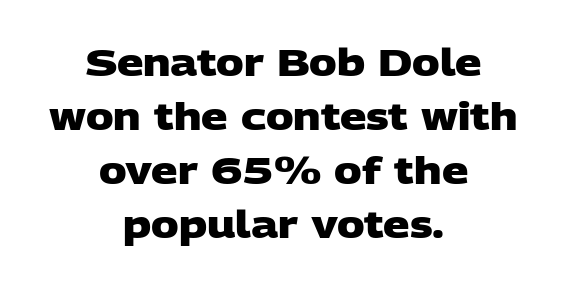
Each letter keeps its own natural width here, so spacing adapts to shape. A bare baseline throughout the passage. One glance says typical: line gaps are just what's usual. The whitespace from short lines is split evenly between both sides. Students, note that the glyphs here touch the page at normal intervals. Each glyph is drawn with heavy, bold strokes.
